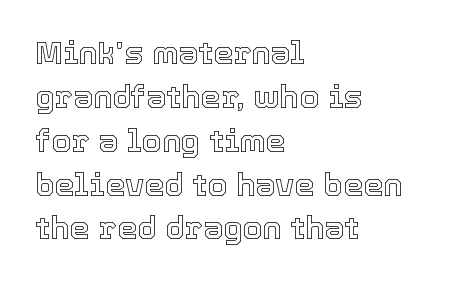
{"italic": "no", "width": "normal", "x_height": "medium", "monospaced": "no", "underline": "no", "align": "left", "line_spacing": "normal", "line_spacing_ratio": 1.37, "letter_spacing": "normal", "letter_spacing_em": 0.0, "glyph_px": 32}
